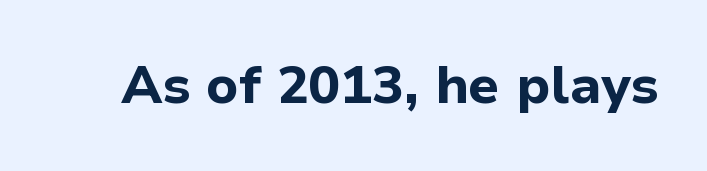
The image shows 53 px bold sans-serif type, upright; set normal letter spacing, not underlined; low stroke contrast and a medium x-height.
